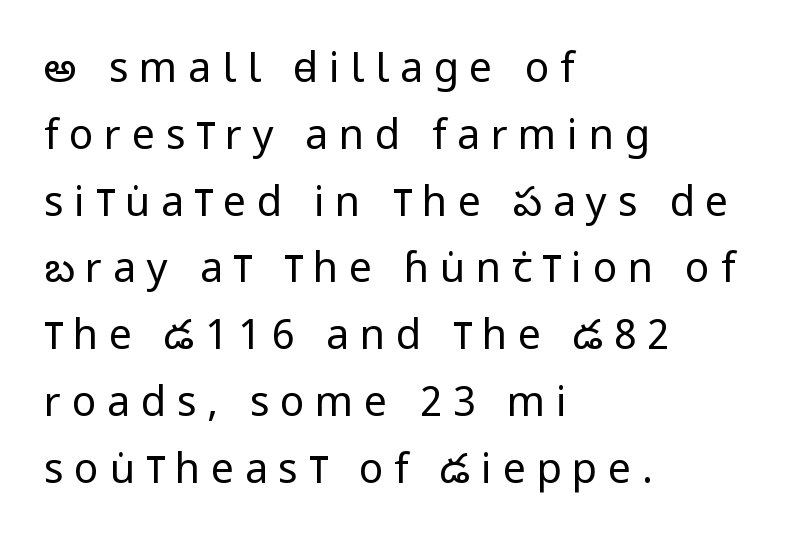
Each stroke keeps to a modest, everyday thickness or less. You could not count columns in this text — the font is proportionally spaced. Characters remain perfectly vertical along every line. The lines are quadded left.
